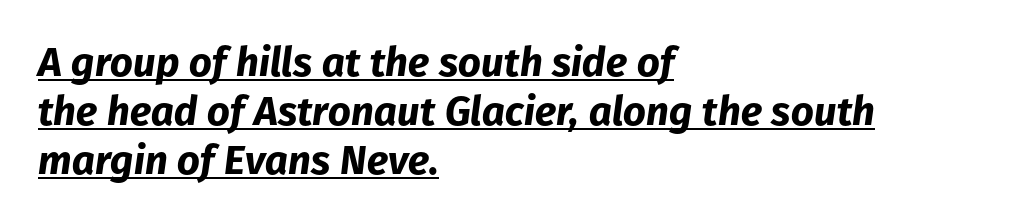
Thick stems and heavy bowls — unmistakably bold. Each letter keeps its own natural width here, so spacing adapts to shape. Emphasis-style slanted type is in use. Caption: lettering with a line underneath.
